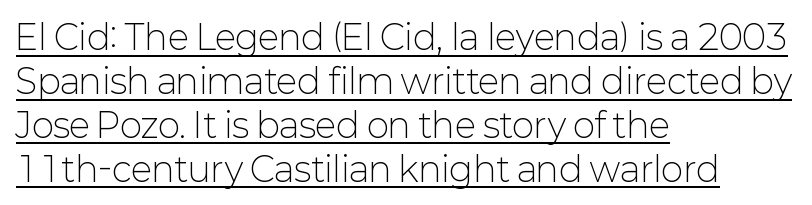
{"serif": "no", "italic": "no", "bold": "no", "weight": "light", "width": "normal", "stroke_contrast": "low", "x_height": "medium", "monospaced": "no", "underline": "yes", "align": "left", "line_spacing": "normal", "line_spacing_ratio": 1.29, "letter_spacing": "normal", "letter_spacing_em": 0.0, "glyph_px": 34}
